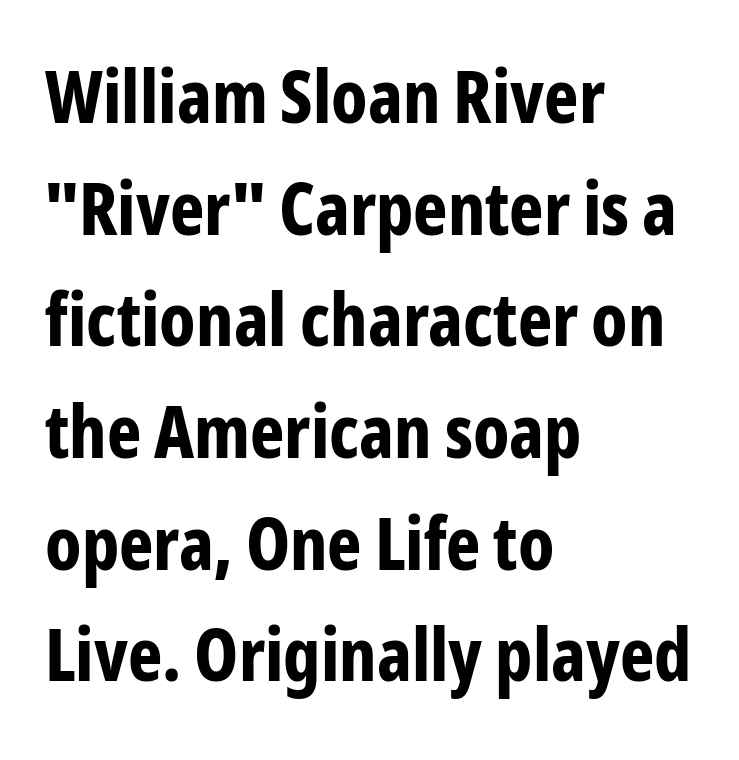
The image shows 73 px bold, condensed sans-serif type, upright; set left-aligned, normal line spacing (1.53x), normal letter spacing, not underlined; low stroke contrast and a medium x-height.
